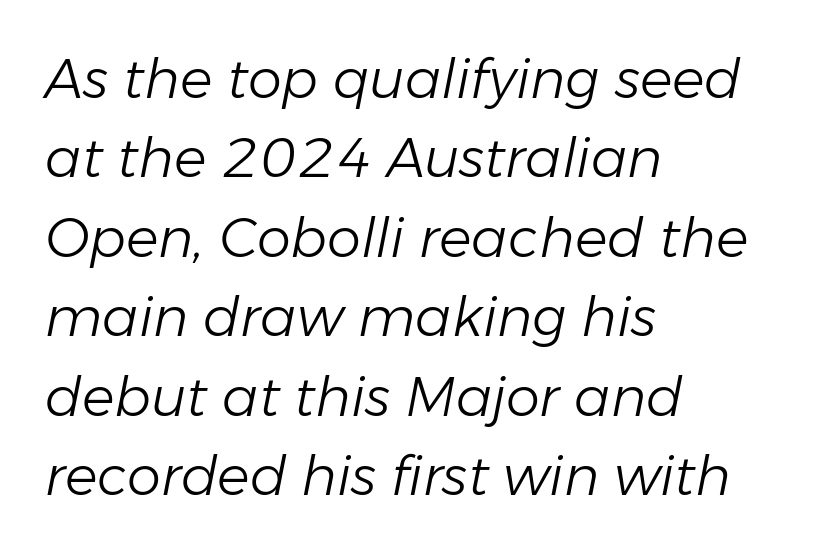
The image shows 54 px light type, italic (leaning right); set left-aligned, normal line spacing (1.47x), normal letter spacing, not underlined; low stroke contrast and a medium x-height.
